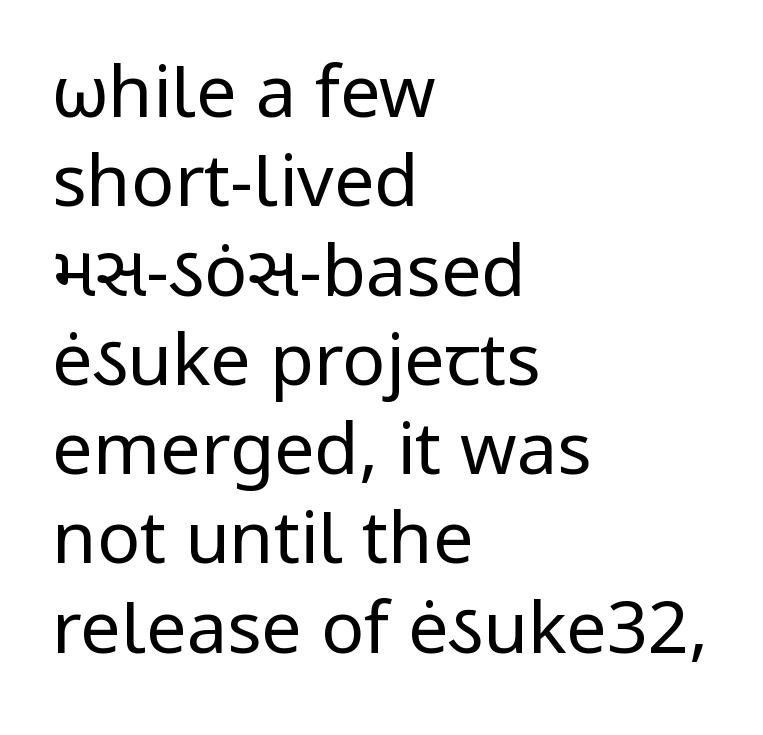
{"serif": "no", "italic": "no", "bold": "no", "weight": "regular", "width": "normal", "stroke_contrast": "low", "x_height": "medium", "monospaced": "no", "underline": "no", "align": "left", "line_spacing_ratio": 1.24, "letter_spacing": "normal", "letter_spacing_em": 0.0, "glyph_px": 72}
